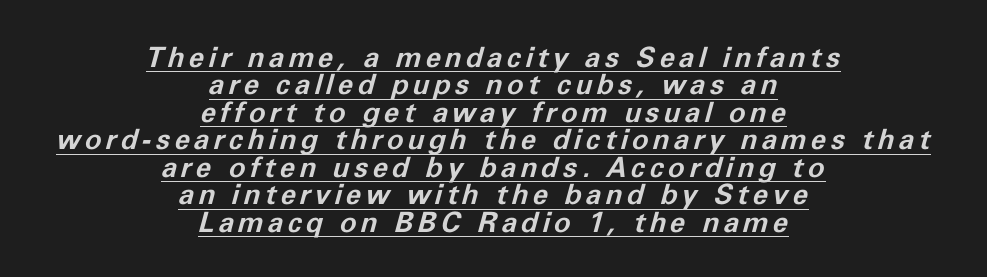
Q: Is the text bold? A: Yes.
Q: Is the text italic (slanted)? A: Yes, it leans right by about 11 degrees.
Q: Is the text underlined? A: Yes.
Q: How is the paragraph aligned? A: Centered.
Q: Is the spacing between lines tight, normal or loose? A: Tight.
Q: Width (condensed, normal, or wide)? A: Normal.
Q: Stroke contrast? A: Low.
Q: x-height? A: Medium.
Q: Monospaced? A: No.
